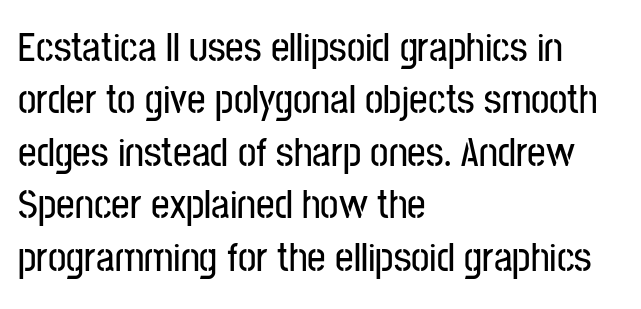
The image shows 41 px condensed sans-serif type, upright; set left-aligned, normal line spacing (1.28x), normal letter spacing, not underlined; low stroke contrast and a medium x-height.
